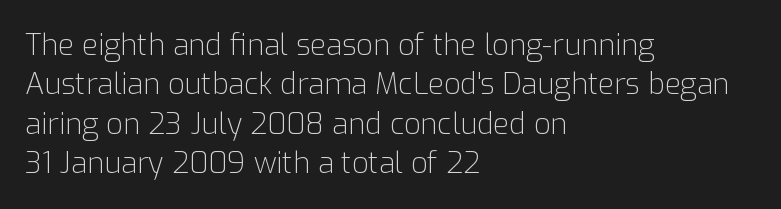
{"serif": "no", "italic": "no", "bold": "no", "weight": "light", "width": "normal", "stroke_contrast": "low", "x_height": "medium", "monospaced": "no", "underline": "no", "align": "left", "line_spacing": "normal", "line_spacing_ratio": 1.36, "letter_spacing": "normal", "letter_spacing_em": 0.0, "glyph_px": 29}
